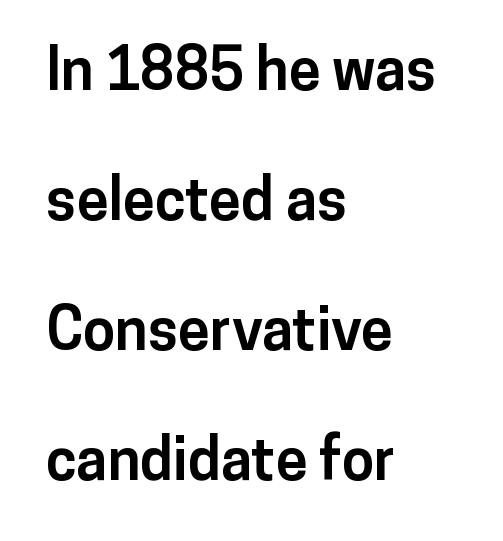
The rendering uses a large line-height, opening up the rows. Examine the stroke ends and you'll find no serifs. Letters rest on an invisible, unmarked baseline. Is the block centered? No — it sits flush against the left margin.
